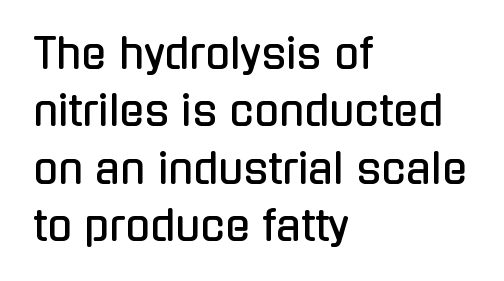
Each letter keeps its own natural width here, so spacing adapts to shape. This rendering leaves character spacing at its baseline value. What kind of face is this? One without serifs — a sans. A normal amount of white space separates one row of letters from the next. Leftover space on each line is placed entirely after the last word.
